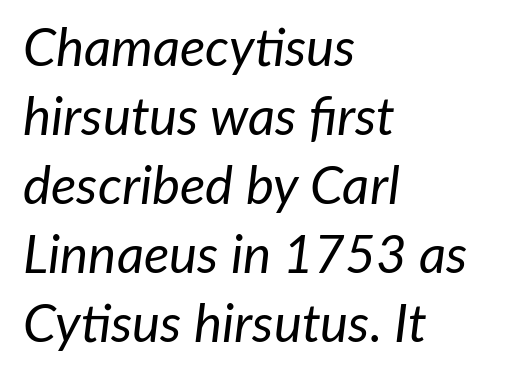
Q: Is the text bold? A: No.
Q: Is the text italic (slanted)? A: Yes, it leans right by about 7 degrees.
Q: Is the text underlined? A: No.
Q: How is the paragraph aligned? A: Left-aligned.
Q: Is the spacing between letters normal or unusually wide? A: Normal.
Q: Is the spacing between lines tight, normal or loose? A: Normal.
Q: Width (condensed, normal, or wide)? A: Normal.
Q: Stroke contrast? A: Low.
Q: x-height? A: Medium.
Q: Monospaced? A: No.
